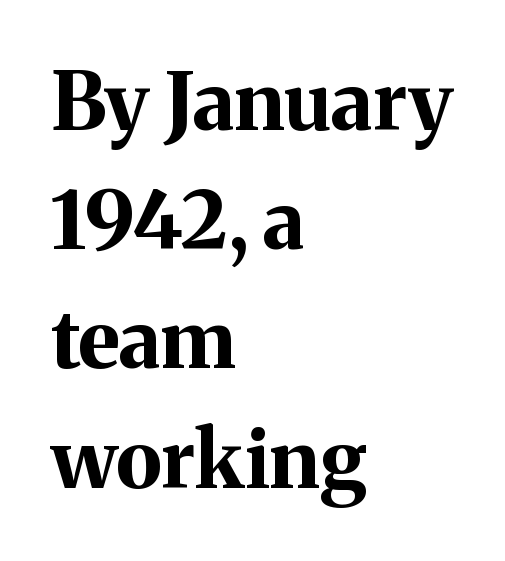
The image shows 80 px bold serif type, upright; set left-aligned, normal line spacing (1.49x), normal letter spacing, not underlined; medium stroke contrast and a medium x-height.
